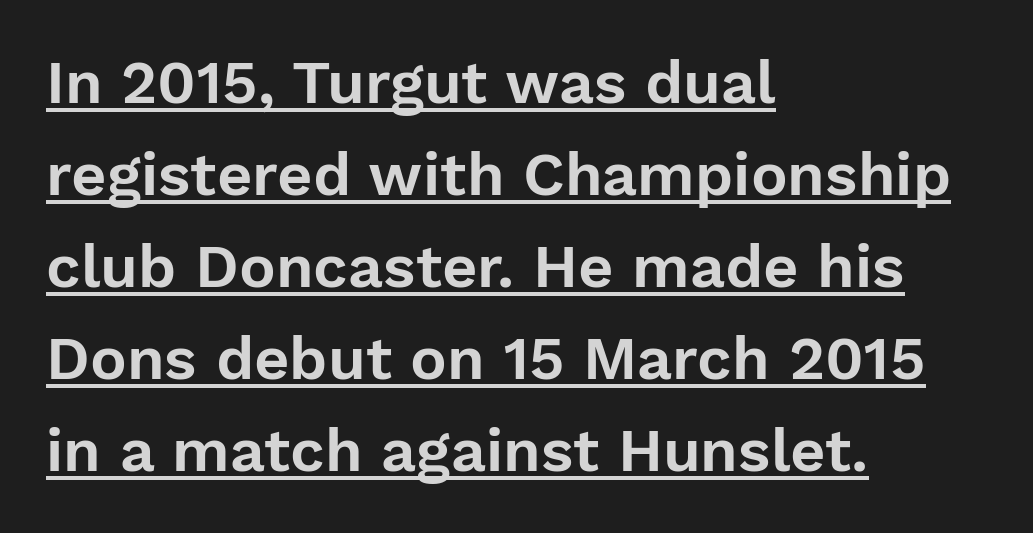
The face used here is a sans, in the tradition of grotesques and geometrics. Horizontal bands of white between lines are of average thickness. Check the space under the baseline: a stroke is drawn there. The passage shown is typed in a proportional face where columns would drift.
